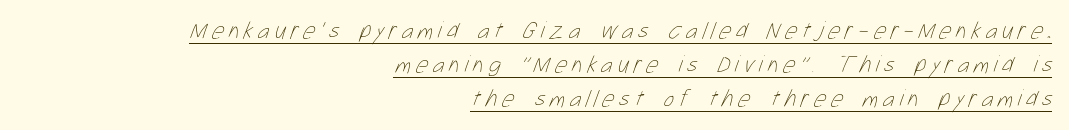
Which margin do the lines hug? The right one — the left edge is uneven. The specimen includes a rule beneath the text block's lines. The passage shown has open, widely tracked lettering throughout. Ink coverage per letter is moderate at most. Regular leading.
